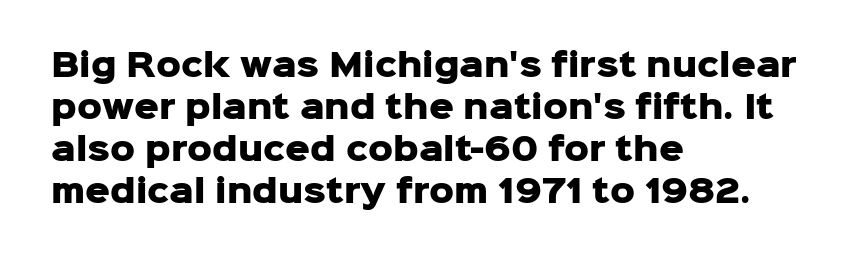
The image shows 31 px heavy sans-serif type, upright; set left-aligned, normal line spacing (1.35x), normal letter spacing, not underlined; low stroke contrast and a medium x-height.
